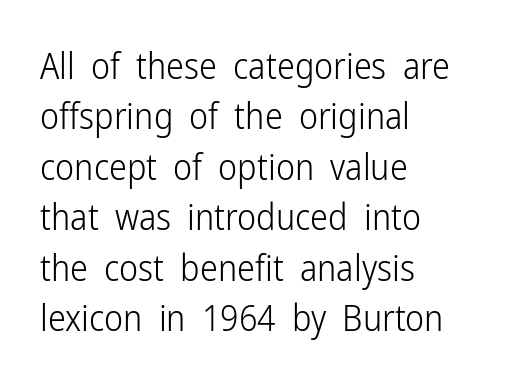
{"serif": "no", "italic": "no", "bold": "no", "weight": "light", "width": "condensed", "stroke_contrast": "low", "x_height": "medium", "monospaced": "no", "underline": "no", "align": "left", "line_spacing": "normal", "line_spacing_ratio": 1.4, "letter_spacing": "normal", "letter_spacing_em": 0.0, "glyph_px": 36}
